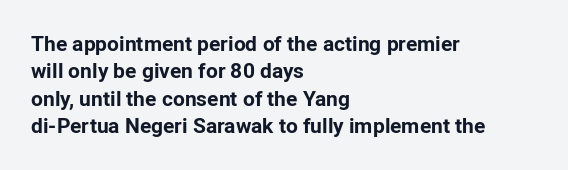
Q: Is the text bold? A: Yes.
Q: Is the text italic (slanted)? A: No, it is upright.
Q: Is the text underlined? A: No.
Q: How is the paragraph aligned? A: Left-aligned.
Q: Is the spacing between letters normal or unusually wide? A: Normal.
Q: Is the spacing between lines tight, normal or loose? A: Normal.
